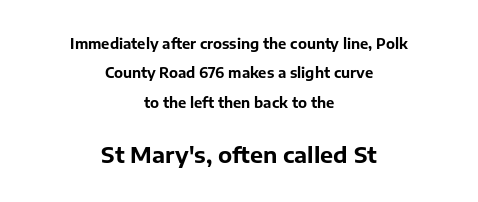
{"italic": "no", "bold": "yes", "underline": "no", "align": "center", "line_spacing": "loose", "line_spacing_ratio": 2.1, "letter_spacing": "normal", "letter_spacing_em": 0.0, "larger_block": "second", "size_ratio": 1.57, "glyph_px": 22}
